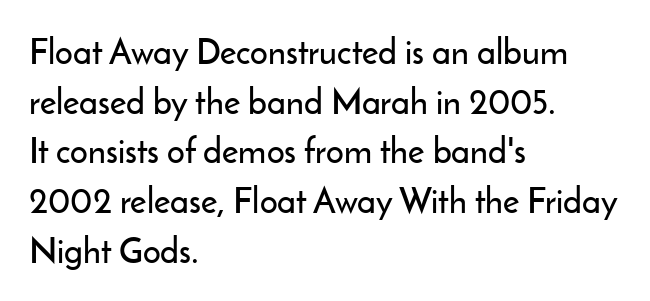
The image shows 35 px sans-serif type, upright; set left-aligned, normal line spacing (1.42x), normal letter spacing, not underlined; low stroke contrast and a small x-height.
